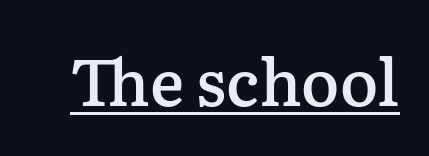
Do the letters lean? They stand straight. The rendering uses natural spacing where letterforms have individual widths. There is no visible air inserted between adjacent glyphs. The face used here is seriffed, in the tradition of book romans.
